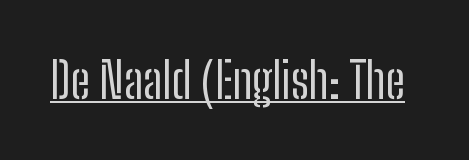
The image shows 49 px regular-weight, condensed sans-serif type, upright; set normal letter spacing, underlined; low stroke contrast and a medium x-height.
